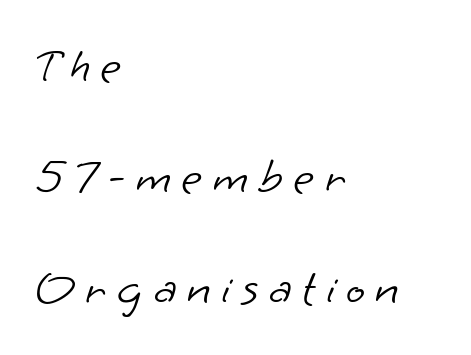
{"serif": "no", "bold": "no", "weight": "light", "width": "normal", "stroke_contrast": "low", "x_height": "small", "monospaced": "no", "underline": "no", "align": "left", "line_spacing": "loose", "line_spacing_ratio": 2.23, "letter_spacing": "wide", "letter_spacing_em": 0.21, "glyph_px": 50}
